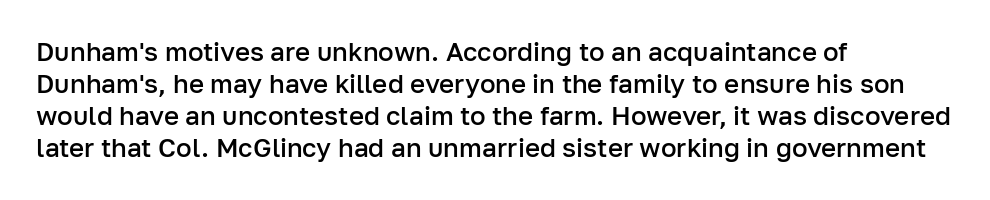
Each row of text sits above clean, open space. In CSS terms this would be text-align: left. Is the type bold? Partly — it's a semibold, heavier than regular but not fully bold. The font's upright variant was chosen for this text. Nothing unusual about the tracking: characters are spaced as the font intends.
